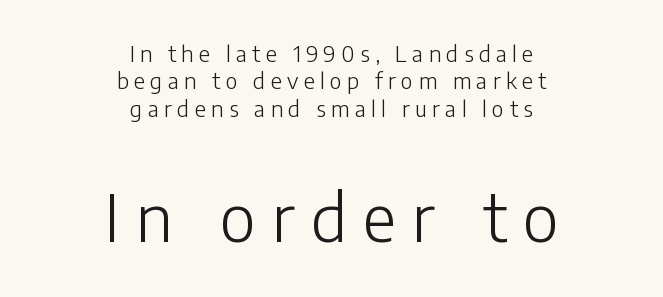
Q: Is the text bold? A: No.
Q: Is the text italic (slanted)? A: No, it is upright.
Q: Is the typeface a serif or a sans-serif typeface? A: Sans-serif.
Q: Is the text underlined? A: No.
Q: How is the paragraph aligned? A: Centered.
Q: Is the spacing between letters normal or unusually wide? A: Unusually wide.
Q: Is the spacing between lines tight, normal or loose? A: Normal.
Q: Which block of text is set in a larger size, the first (top) or the second (bottom)? A: The second (bottom) one.
Q: Width (condensed, normal, or wide)? A: Normal.
Q: Stroke contrast? A: Low.
Q: x-height? A: Medium.
Q: Monospaced? A: No.
